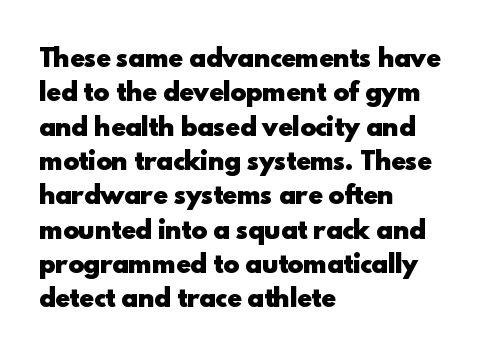
The passage shown is emphatically bold. The space directly below the letters is spotless. Italic? Not at all — the glyphs are vertical. The block of text has a typical density, with ordinary space between rows.
